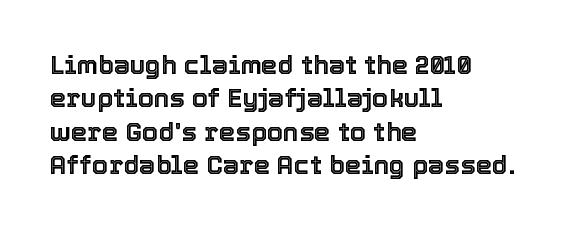
The image shows 26 px text type, upright; set left-aligned, normal line spacing (1.28x), normal letter spacing, not underlined.
